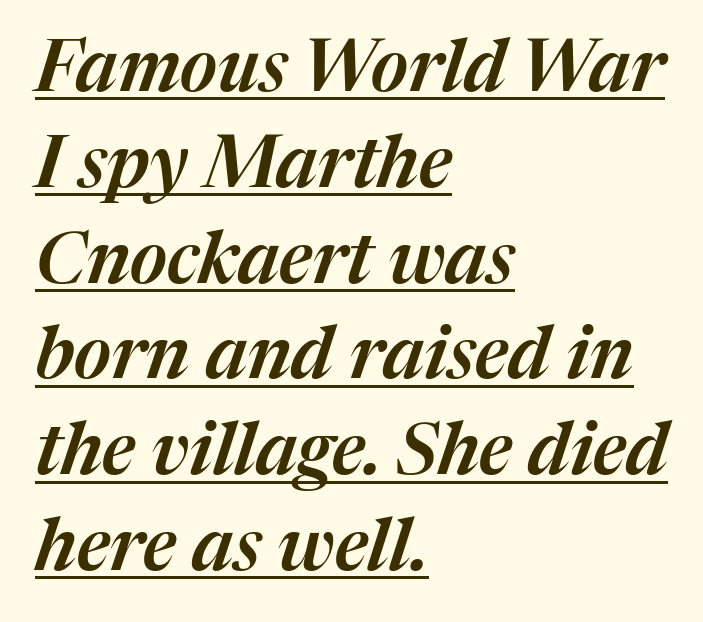
This block has exactly the height ordinary leading produces. Spacing between characters is what you'd get straight out of the box. A typesetter would call this proportional, since set widths differ per character. There's an unmistakable incline to the writing here.
